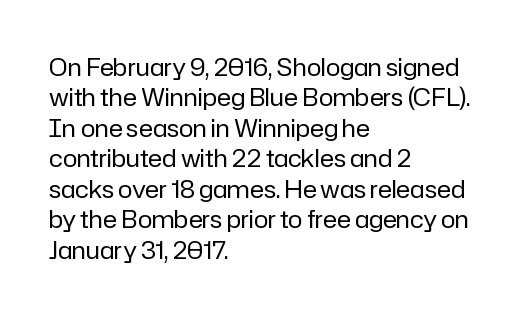
The type sits square on the baseline with zero lean. Only glyphs here, with clear space below each row. This sample is left-justified, so line endings fall wherever the words run out. Nothing unusual about the tracking: characters are spaced as the font intends. No extra ink here — the face is not bold.
